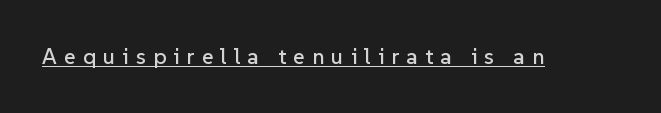
These characters rest on top of a visible drawn line. This sample uses an upright cut, with every glyph sitting square on the baseline. Short note: letters widely spaced.
